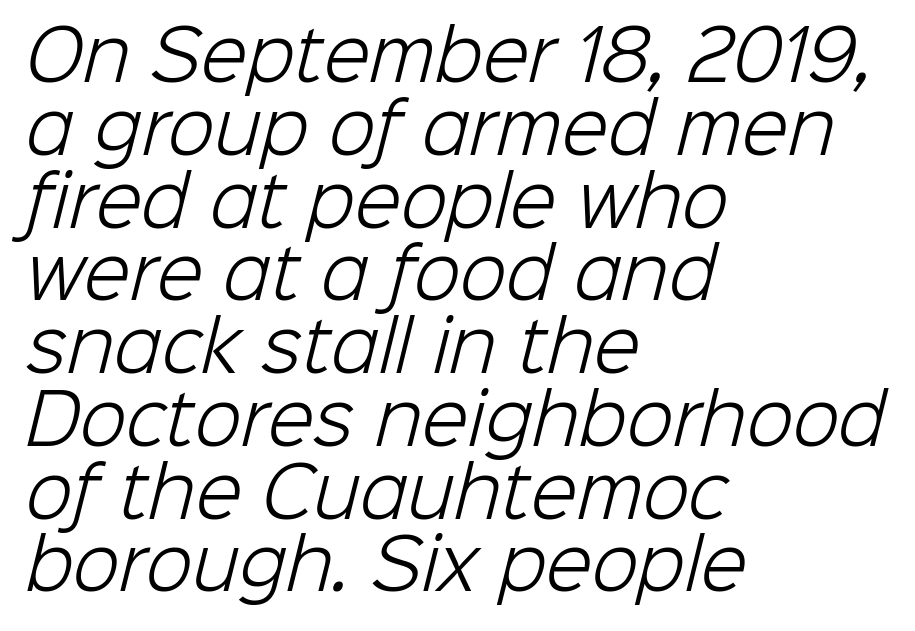
The image shows 68 px light sans-serif type; set left-aligned, tight line spacing (1.07x), normal letter spacing, not underlined; low stroke contrast and a medium x-height.
